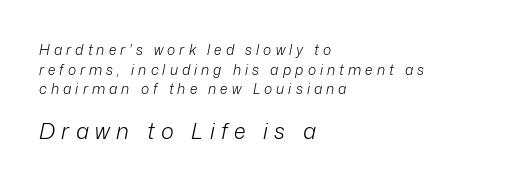
Regular leading. No heavy texture on the line: the type isn't bold. Note: smaller setting up top, larger setting below. A typesetter would call this heavily tracked-out type.
